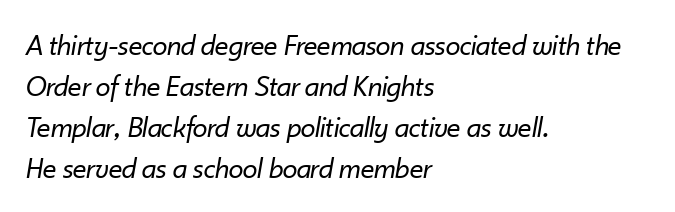
{"italic": "yes", "lean": "right", "slant_degrees": 10, "bold": "no", "weight": "regular", "width": "normal", "stroke_contrast": "low", "x_height": "small", "monospaced": "no", "underline": "no", "align": "left", "line_spacing": "normal", "line_spacing_ratio": 1.37, "letter_spacing": "normal", "letter_spacing_em": 0.0, "glyph_px": 30}
